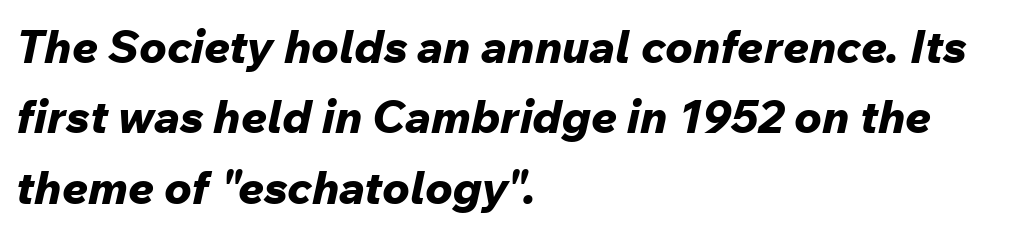
The image shows 46 px bold type, italic (leaning right); set left-aligned, normal line spacing (1.53x), normal letter spacing, not underlined; low stroke contrast and a medium x-height.
